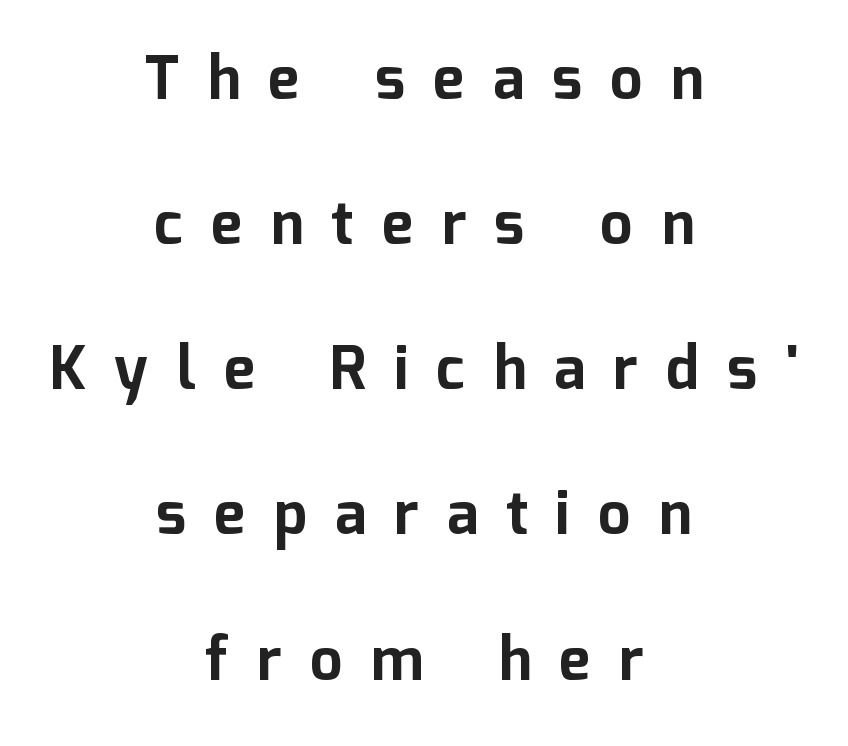
{"serif": "no", "italic": "no", "bold": "yes", "weight": "bold", "width": "normal", "stroke_contrast": "low", "x_height": "medium", "monospaced": "no", "underline": "no", "align": "center", "line_spacing": "loose", "line_spacing_ratio": 2.46, "letter_spacing": "wide", "letter_spacing_em": 0.48, "glyph_px": 59}
